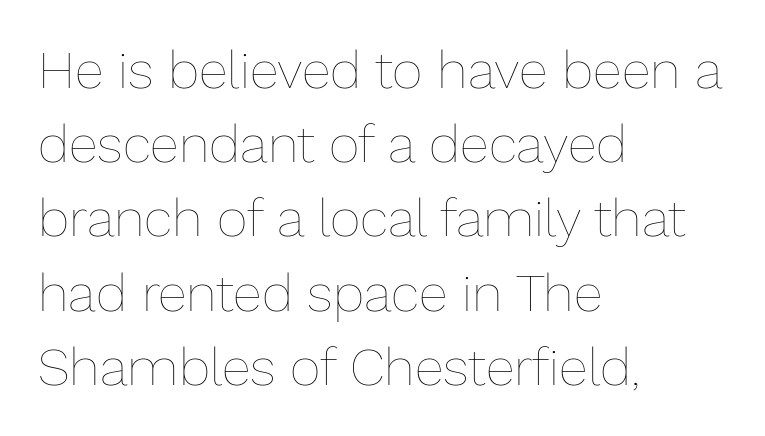
{"italic": "no", "bold": "no", "weight": "thin", "width": "normal", "stroke_contrast": "low", "x_height": "medium", "monospaced": "no", "underline": "no", "align": "left", "line_spacing": "normal", "line_spacing_ratio": 1.4, "letter_spacing": "normal", "letter_spacing_em": 0.0, "glyph_px": 53}
